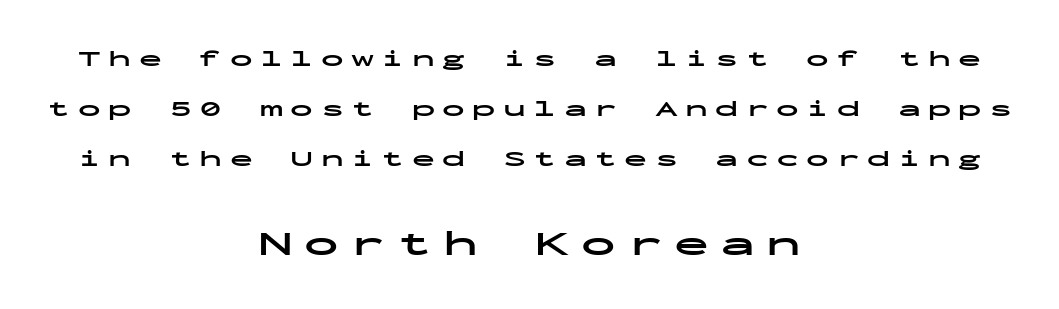
The letters stand straight up with perfectly vertical stems. Set as a true bold cut, around the 700 mark. Between these two stacked blocks, the lower one wins on size. Honestly, the rows look like they've been pulled way apart.
